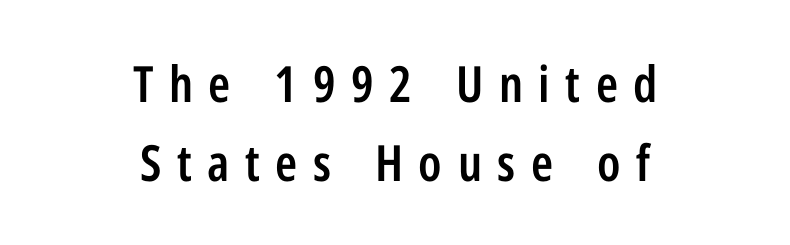
{"serif": "no", "italic": "no", "bold": "semi", "weight": "semibold", "width": "condensed", "stroke_contrast": "low", "x_height": "medium", "monospaced": "no", "underline": "no", "align": "center", "line_spacing": "normal", "line_spacing_ratio": 1.59, "letter_spacing": "wide", "letter_spacing_em": 0.31, "glyph_px": 50}
